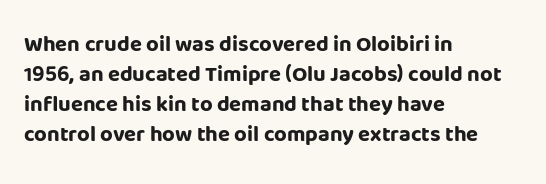
{"italic": "no", "bold": "yes", "underline": "no", "align": "left", "line_spacing": "normal", "line_spacing_ratio": 1.36, "letter_spacing": "normal", "letter_spacing_em": 0.0, "glyph_px": 22}
